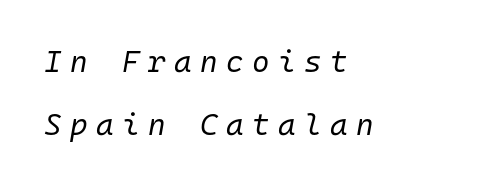
The image shows 30 px regular-weight type, italic (leaning right), monospaced; set left-aligned, loose line spacing (2.1x), unusually wide letter spacing (+0.28 em), not underlined; low stroke contrast and a medium x-height.
